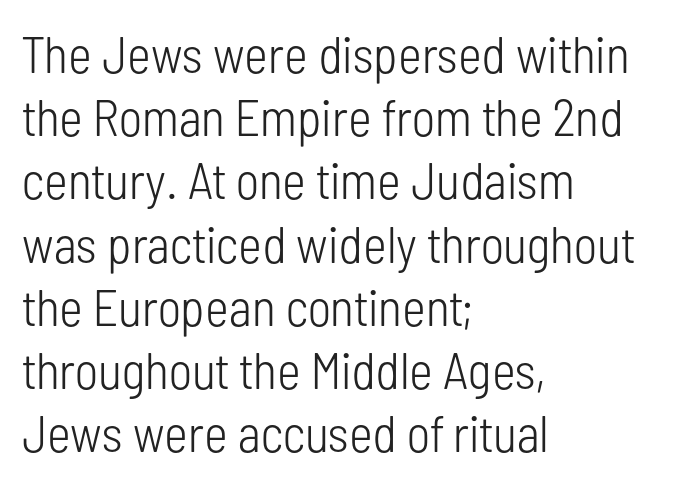
Q: Is the text bold? A: No.
Q: Is the text italic (slanted)? A: No, it is upright.
Q: Is the typeface a serif or a sans-serif typeface? A: Sans-serif.
Q: Is the text underlined? A: No.
Q: How is the paragraph aligned? A: Left-aligned.
Q: Is the spacing between letters normal or unusually wide? A: Normal.
Q: Width (condensed, normal, or wide)? A: Condensed.
Q: Stroke contrast? A: Low.
Q: x-height? A: Medium.
Q: Monospaced? A: No.
